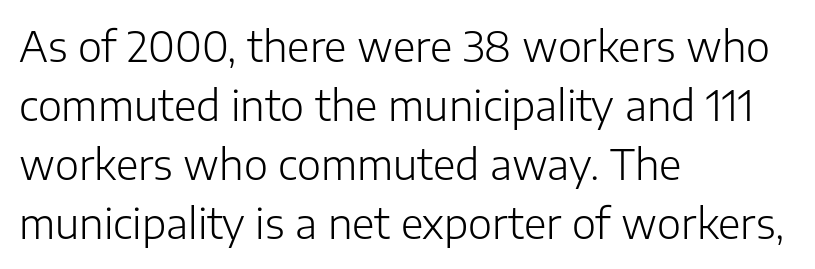
{"serif": "no", "italic": "no", "bold": "no", "weight": "light", "width": "normal", "stroke_contrast": "low", "x_height": "medium", "monospaced": "no", "underline": "no", "align": "left", "line_spacing": "normal", "line_spacing_ratio": 1.44, "letter_spacing": "normal", "letter_spacing_em": 0.0, "glyph_px": 41}
